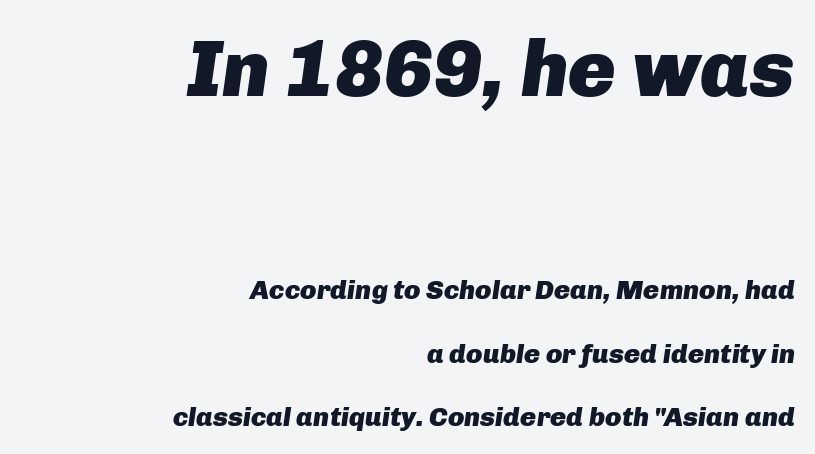
{"italic": "yes", "lean": "right", "slant_degrees": 8, "bold": "yes", "weight": "heavy", "width": "normal", "stroke_contrast": "low", "x_height": "medium", "monospaced": "no", "underline": "no", "align": "right", "line_spacing": "loose", "line_spacing_ratio": 2.36, "letter_spacing": "normal", "letter_spacing_em": 0.0, "larger_block": "first", "size_ratio": 2.96, "glyph_px": 80}
